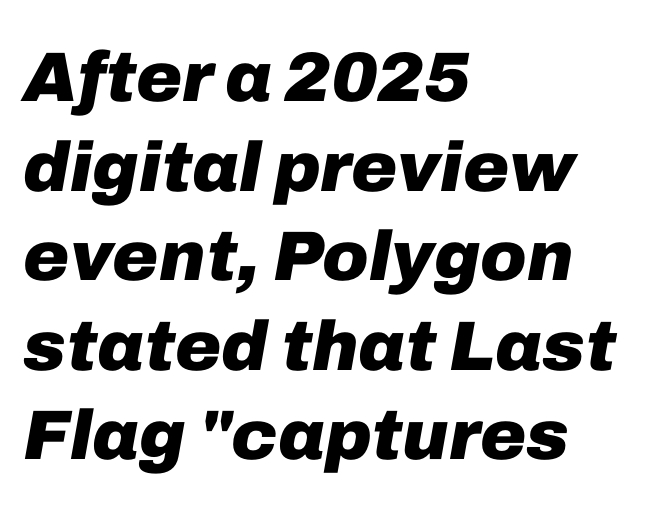
The specimen omits any rule beneath the text block's lines. Plenty of ink on the page — the face is bold. Each letter keeps its own natural width here, so spacing adapts to shape. Glyph-to-glyph distance matches everyday printed text. These lines stack with their left ends in a neat column. Designer's note — italics engaged.
